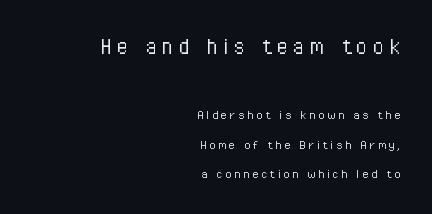
{"italic": "no", "bold": "no", "underline": "no", "align": "right", "line_spacing": "loose", "line_spacing_ratio": 2.1, "letter_spacing": "wide", "letter_spacing_em": 0.2, "larger_block": "first", "size_ratio": 1.86, "glyph_px": 26}
